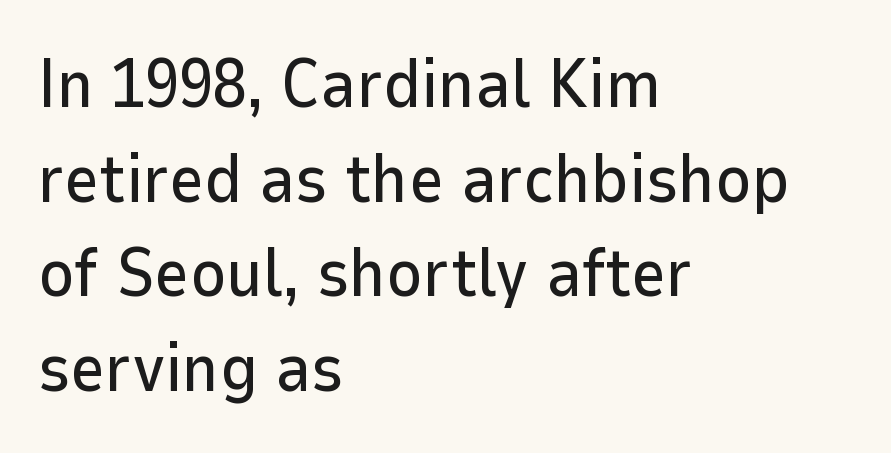
{"serif": "no", "italic": "no", "width": "normal", "stroke_contrast": "low", "x_height": "medium", "monospaced": "no", "underline": "no", "align": "left", "line_spacing": "normal", "line_spacing_ratio": 1.39, "letter_spacing": "normal", "letter_spacing_em": 0.0, "glyph_px": 68}
